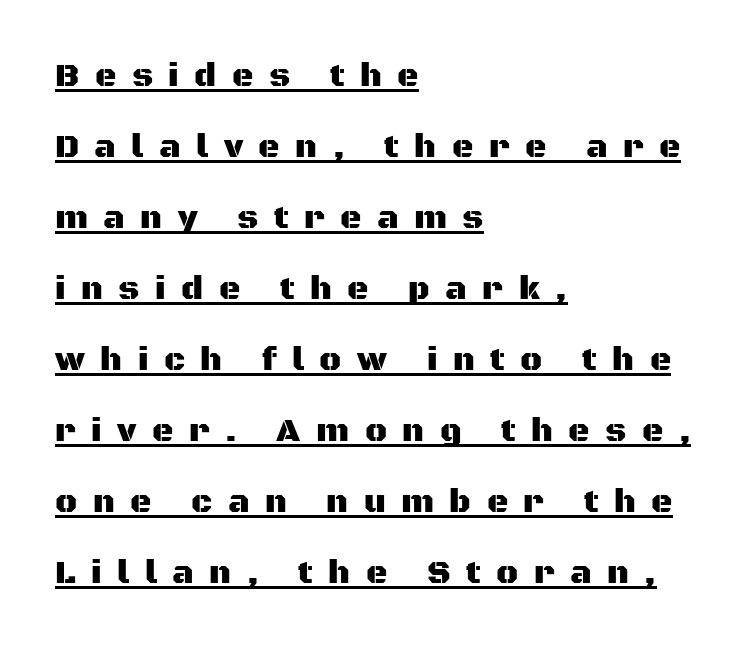
The image shows 33 px sans-serif type, upright; set left-aligned, loose line spacing (2.15x), unusually wide letter spacing (+0.47 em), underlined; medium stroke contrast and a large x-height.
